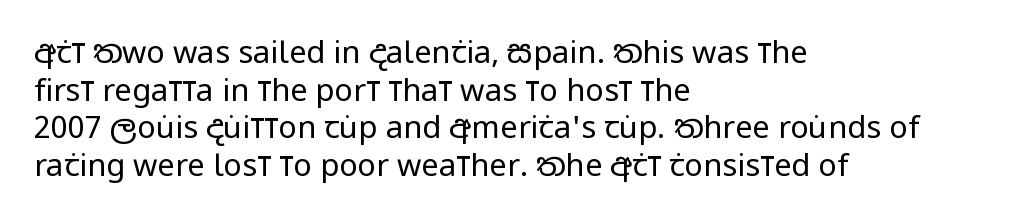
{"serif": "no", "italic": "no", "bold": "no", "weight": "regular", "width": "condensed", "stroke_contrast": "low", "x_height": "large", "monospaced": "no", "underline": "no", "align": "left", "line_spacing_ratio": 1.21, "letter_spacing": "normal", "letter_spacing_em": 0.0, "glyph_px": 31}
